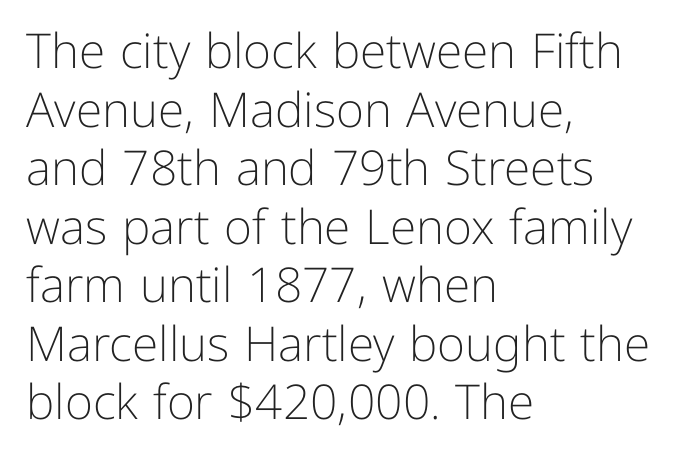
{"serif": "no", "italic": "no", "bold": "no", "weight": "light", "width": "normal", "stroke_contrast": "low", "x_height": "medium", "monospaced": "no", "underline": "no", "align": "left", "line_spacing_ratio": 1.22, "letter_spacing": "normal", "letter_spacing_em": 0.0, "glyph_px": 48}
